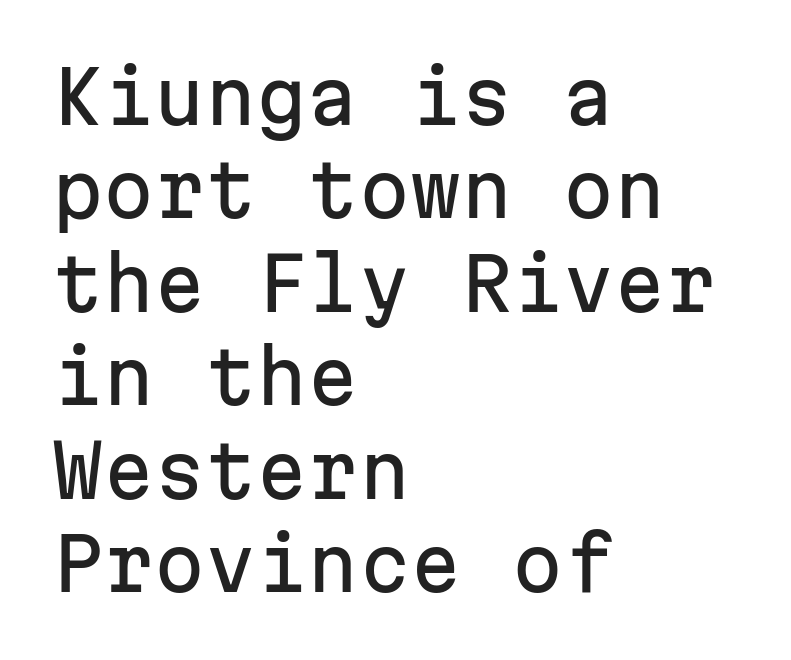
Q: Is the text italic (slanted)? A: No, it is upright.
Q: Is the typeface a serif or a sans-serif typeface? A: Sans-serif.
Q: Is the text underlined? A: No.
Q: How is the paragraph aligned? A: Left-aligned.
Q: Is the spacing between letters normal or unusually wide? A: Normal.
Q: Is the spacing between lines tight, normal or loose? A: Normal.
Q: Width (condensed, normal, or wide)? A: Normal.
Q: Stroke contrast? A: Low.
Q: x-height? A: Medium.
Q: Monospaced? A: Yes.
